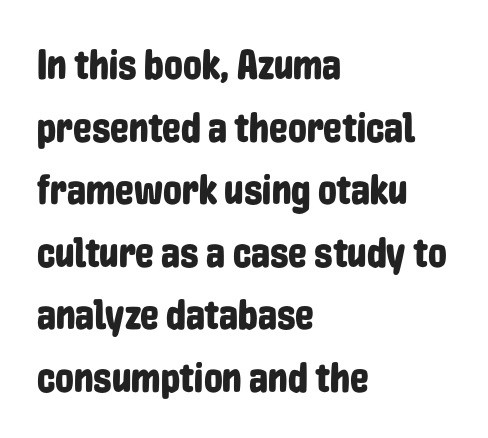
Type style note: lacks serifs. Reading down the block, your eye returns to a fixed left position each line. The passage shown is typed in a proportional face where columns would drift. The letters stand straight up with perfectly vertical stems. Tracking here is standard; glyphs follow each other at the usual distance. Has an underline been added? It has not.
